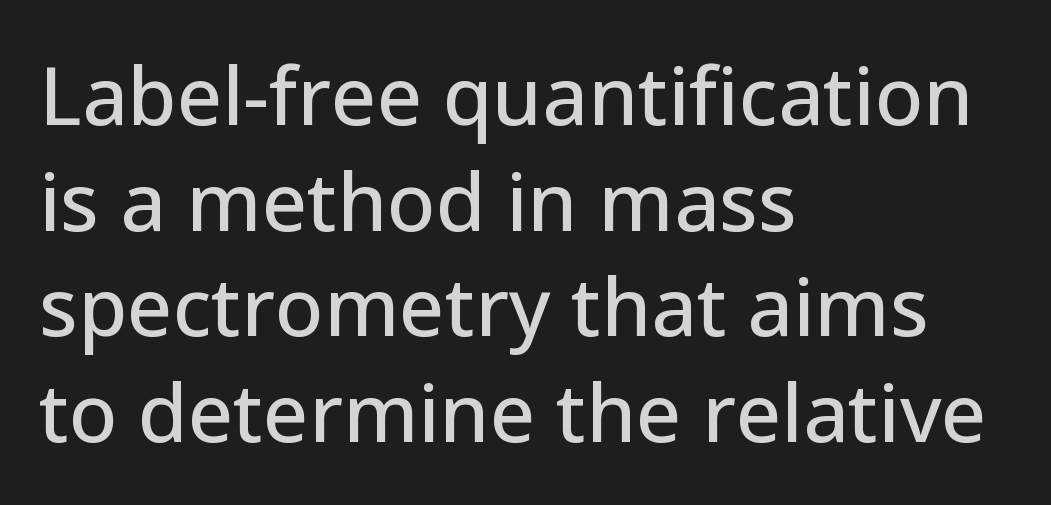
Each letter keeps its own natural width here, so spacing adapts to shape. Letter spacing: default. Quick note: interline space is typical. The lettering holds an erect, upright posture throughout.
